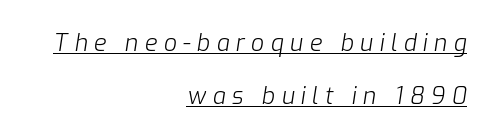
{"italic": "yes", "lean": "right", "slant_degrees": 9, "bold": "no", "underline": "yes", "align": "right", "line_spacing": "loose", "line_spacing_ratio": 2.31, "letter_spacing": "wide", "letter_spacing_em": 0.28, "glyph_px": 23}
